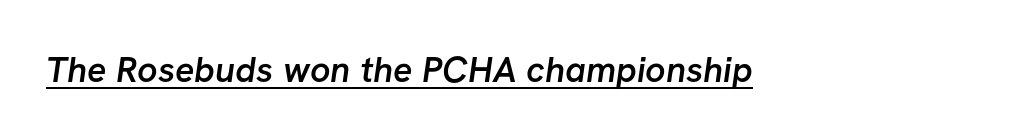
Q: Is the text bold? A: Semi-bold.
Q: Is the typeface a serif or a sans-serif typeface? A: Sans-serif.
Q: Is the text underlined? A: Yes.
Q: Is the spacing between letters normal or unusually wide? A: Normal.
Q: Width (condensed, normal, or wide)? A: Normal.
Q: Stroke contrast? A: Low.
Q: x-height? A: Medium.
Q: Monospaced? A: No.
